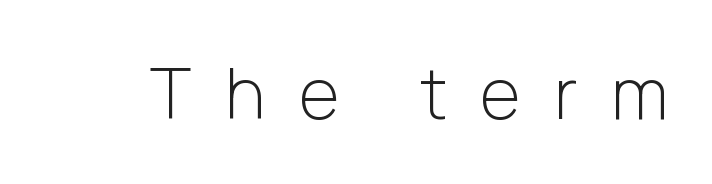
Q: Is the text bold? A: No.
Q: Is the text italic (slanted)? A: No, it is upright.
Q: Is the typeface a serif or a sans-serif typeface? A: Sans-serif.
Q: Is the text underlined? A: No.
Q: Is the spacing between letters normal or unusually wide? A: Unusually wide.
Q: Width (condensed, normal, or wide)? A: Normal.
Q: Stroke contrast? A: Low.
Q: x-height? A: Medium.
Q: Monospaced? A: No.
